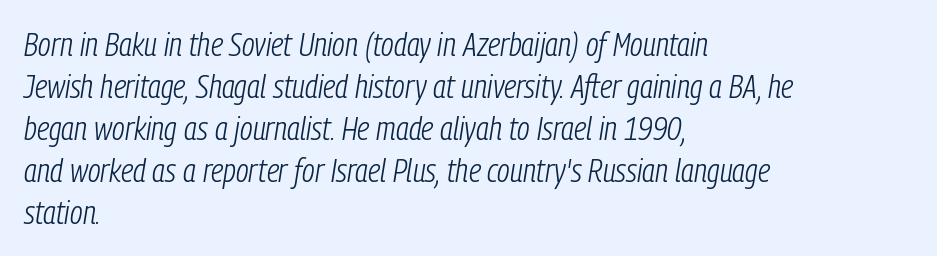
Beneath every word, the page is bare. Is the stroke heavy? The answer is a plain regular-or-lighter. These lines sit exactly where default settings would place them. The horizontal fit of the characters is conventional and even.
